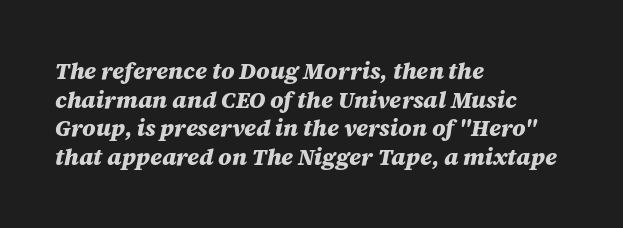
Q: Is the text bold? A: Yes.
Q: Is the text italic (slanted)? A: Yes, it leans right by about 12 degrees.
Q: Is the text underlined? A: No.
Q: How is the paragraph aligned? A: Left-aligned.
Q: Is the spacing between letters normal or unusually wide? A: Normal.
